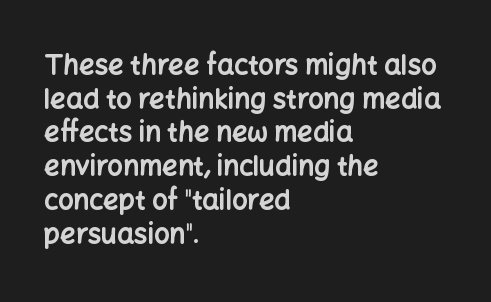
{"italic": "no", "bold": "yes", "underline": "no", "align": "left", "line_spacing": "normal", "line_spacing_ratio": 1.25, "letter_spacing": "normal", "letter_spacing_em": 0.0, "glyph_px": 27}
